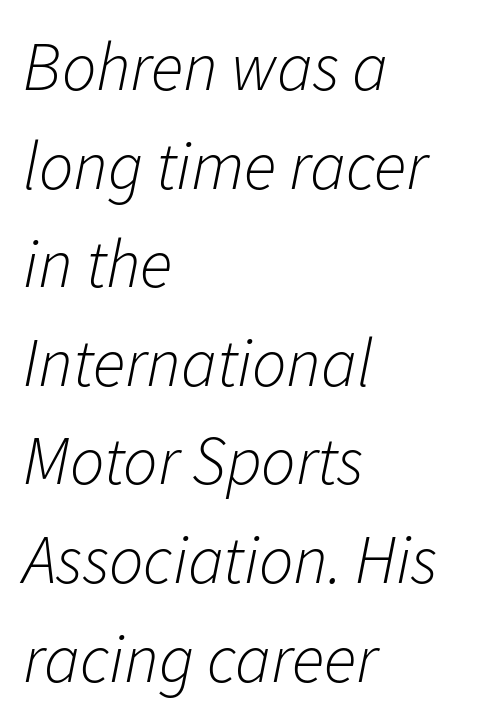
Q: Is the text bold? A: No.
Q: Is the text italic (slanted)? A: Yes, it leans right by about 11 degrees.
Q: Is the text underlined? A: No.
Q: How is the paragraph aligned? A: Left-aligned.
Q: Is the spacing between letters normal or unusually wide? A: Normal.
Q: Is the spacing between lines tight, normal or loose? A: Normal.
Q: Width (condensed, normal, or wide)? A: Normal.
Q: Stroke contrast? A: Low.
Q: x-height? A: Medium.
Q: Monospaced? A: No.
